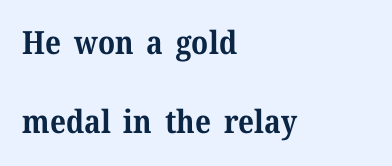
Reading down the block, your eye returns to a fixed left position each line. Loosely led — the rows are spread out. Stroke thickness is high; the sample reads as a true bold. Serif or sans? Serif — the stroke terminals have little feet. The area under the type is left untouched.
